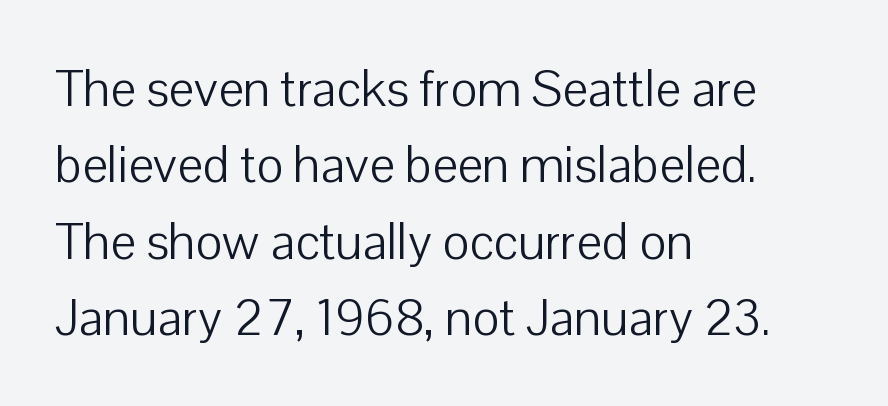
{"serif": "no", "italic": "no", "bold": "no", "weight": "light", "width": "normal", "stroke_contrast": "low", "x_height": "medium", "monospaced": "no", "underline": "no", "align": "left", "line_spacing": "normal", "line_spacing_ratio": 1.5, "letter_spacing": "normal", "letter_spacing_em": 0.0, "glyph_px": 51}
